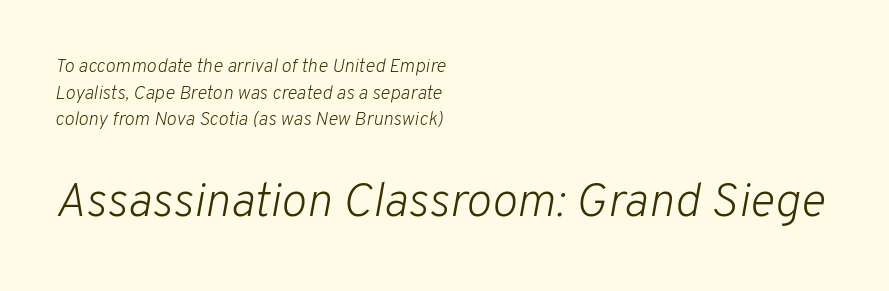
{"italic": "yes", "lean": "right", "slant_degrees": 10, "bold": "no", "weight": "light", "width": "normal", "stroke_contrast": "low", "x_height": "medium", "monospaced": "no", "underline": "no", "align": "left", "line_spacing": "normal", "line_spacing_ratio": 1.4, "letter_spacing": "normal", "letter_spacing_em": 0.0, "larger_block": "second", "size_ratio": 2.53, "glyph_px": 48}
